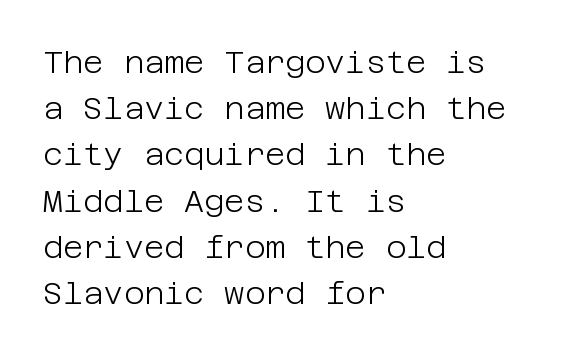
{"serif": "no", "italic": "no", "bold": "no", "weight": "light", "width": "normal", "stroke_contrast": "low", "x_height": "large", "underline": "no", "align": "left", "line_spacing": "normal", "line_spacing_ratio": 1.49, "letter_spacing": "normal", "letter_spacing_em": 0.0, "glyph_px": 31}
